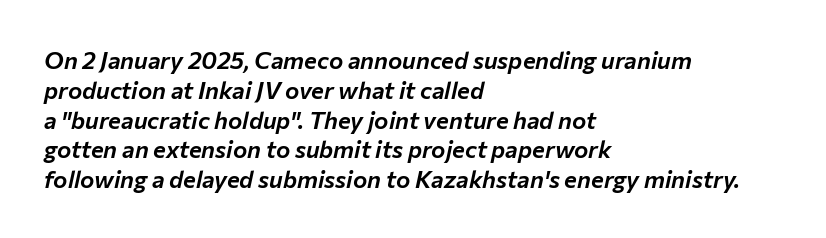
When letters slant like this, we call the style italic. Tracking here is standard; glyphs follow each other at the usual distance. Layout note: lines flush left. Beneath every word, the page is bare.
